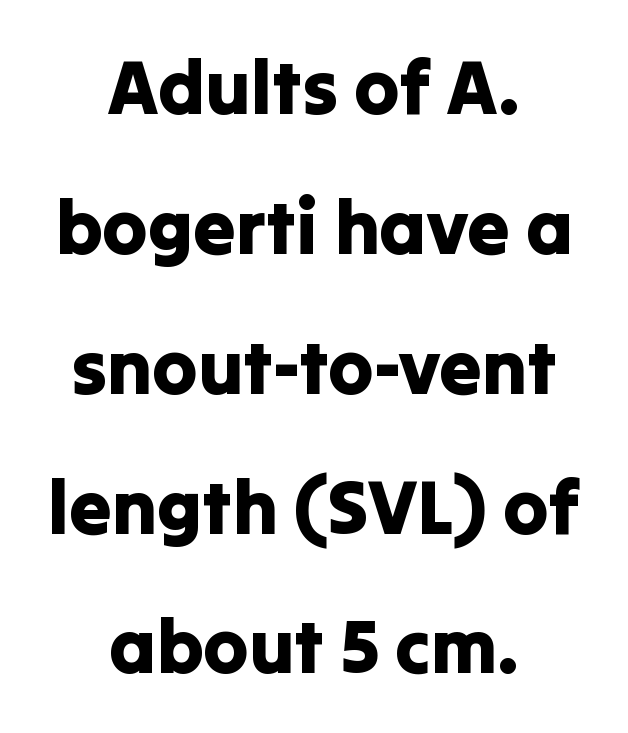
{"serif": "no", "italic": "no", "width": "normal", "stroke_contrast": "low", "x_height": "medium", "monospaced": "no", "underline": "no", "align": "center", "line_spacing_ratio": 1.84, "letter_spacing": "normal", "letter_spacing_em": 0.0, "glyph_px": 76}
